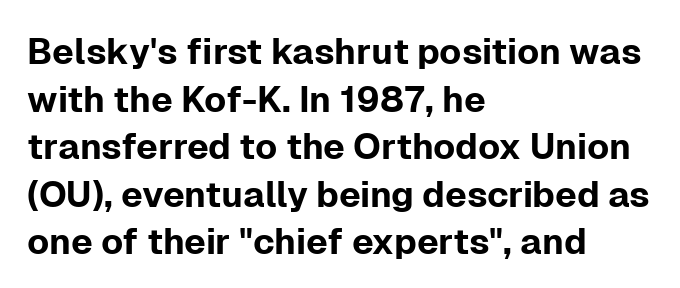
The image shows 36 px sans-serif type, upright; set left-aligned, normal line spacing (1.32x), normal letter spacing, not underlined; low stroke contrast and a medium x-height.
